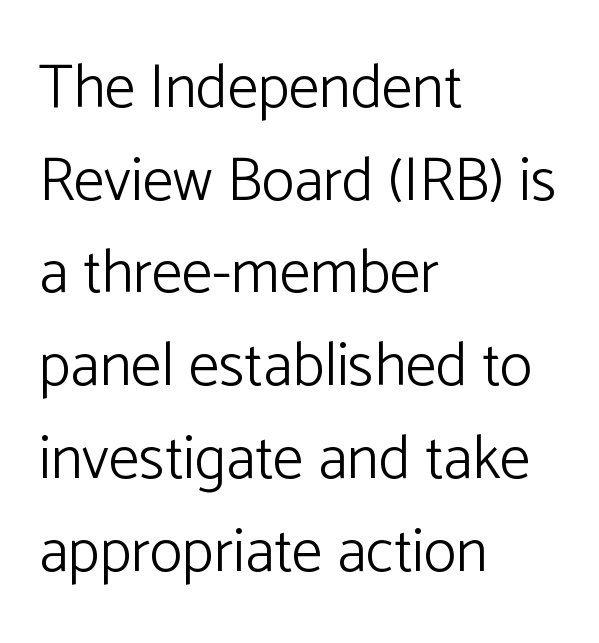
Q: Is the text bold? A: No.
Q: Is the text italic (slanted)? A: No, it is upright.
Q: Is the typeface a serif or a sans-serif typeface? A: Sans-serif.
Q: Is the text underlined? A: No.
Q: How is the paragraph aligned? A: Left-aligned.
Q: Is the spacing between letters normal or unusually wide? A: Normal.
Q: Is the spacing between lines tight, normal or loose? A: Normal.
Q: Width (condensed, normal, or wide)? A: Normal.
Q: Stroke contrast? A: Low.
Q: x-height? A: Medium.
Q: Monospaced? A: No.
